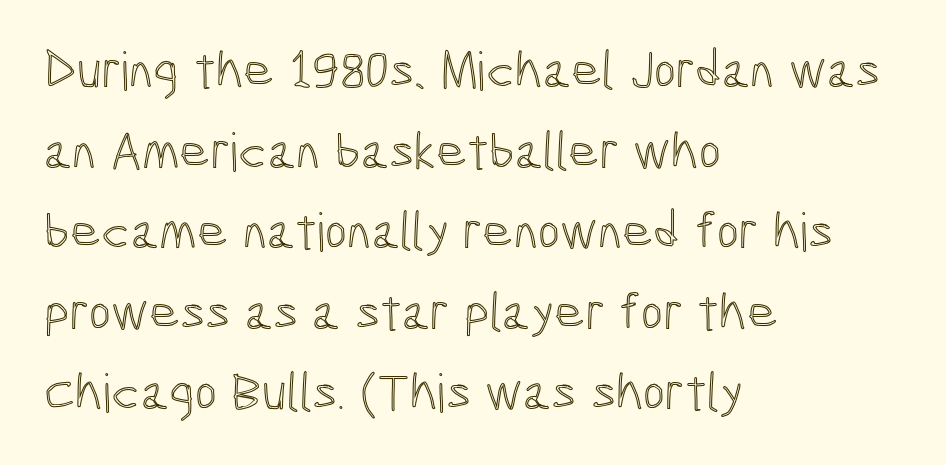
Upright lettering throughout. Honestly, the letter spacing is just normal — you wouldn't notice it. Only glyphs here, with clear space below each row. Notice how descenders clear the ascenders below comfortably — that's standard leading.
